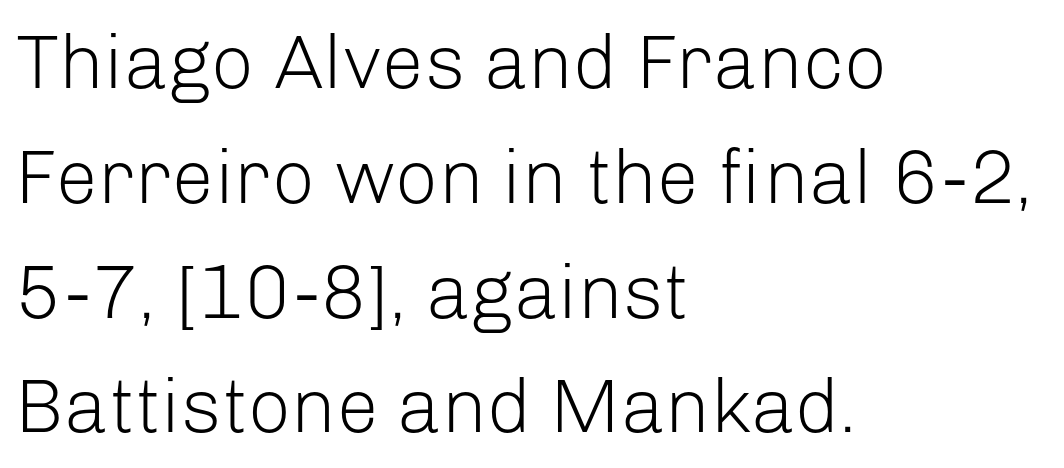
The image shows 76 px light sans-serif type, upright; set left-aligned, normal line spacing (1.51x), normal letter spacing, not underlined; low stroke contrast and a medium x-height.
